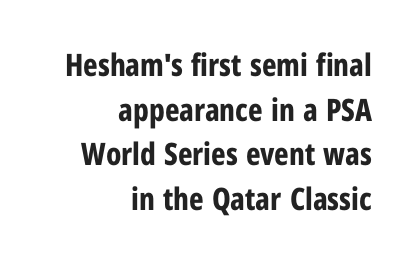
{"serif": "no", "italic": "no", "bold": "yes", "weight": "bold", "width": "condensed", "stroke_contrast": "low", "x_height": "medium", "monospaced": "no", "underline": "no", "align": "right", "line_spacing": "normal", "line_spacing_ratio": 1.44, "letter_spacing": "normal", "letter_spacing_em": 0.0, "glyph_px": 31}
